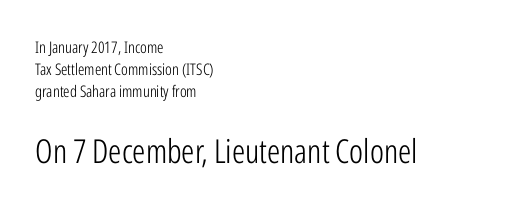
The image shows 33 px light, condensed sans-serif type, upright; set left-aligned, normal line spacing (1.36x), normal letter spacing, not underlined; the second (bottom) block is 2.06x larger; low stroke contrast and a medium x-height.
